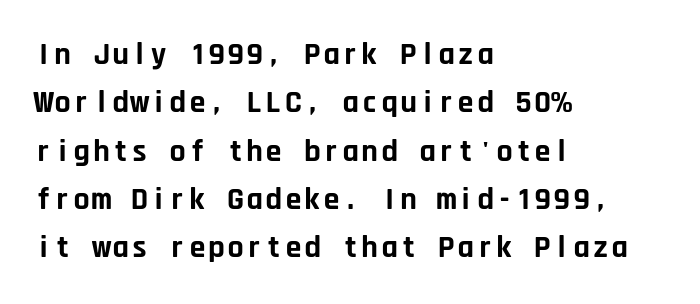
The image shows 32 px bold sans-serif type, upright, monospaced; set left-aligned, normal line spacing (1.51x), normal letter spacing, not underlined; low stroke contrast and a large x-height.
